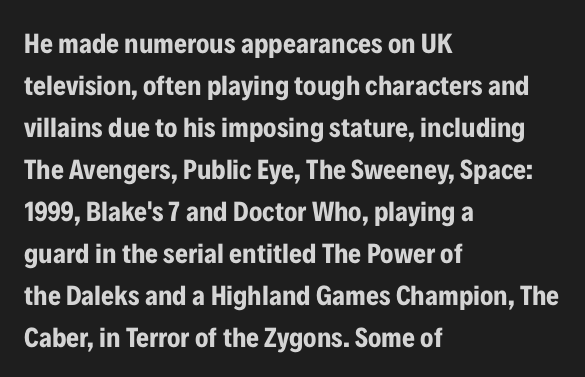
The rendering uses a bold face; every stroke is thick and dark. The typography opts for an upright posture over an oblique one. The rendering uses natural spacing where letterforms have individual widths. Note: no serifs on the glyphs. Normally led — the rows are evenly, conventionally spaced. A clean baseline with only descenders dipping below it.
